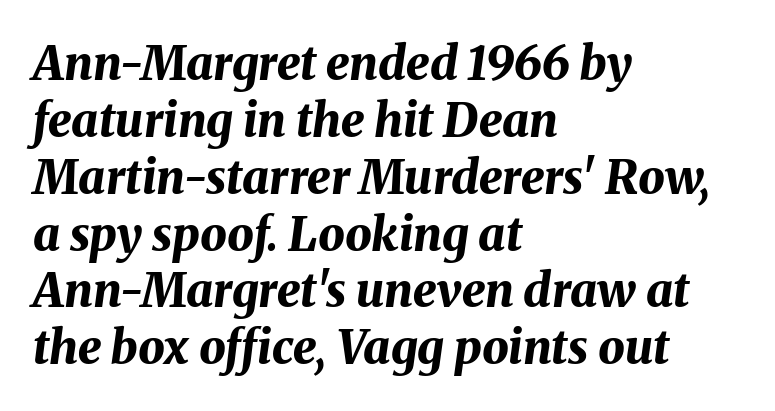
{"italic": "yes", "lean": "right", "slant_degrees": 8, "bold": "yes", "weight": "bold", "width": "normal", "stroke_contrast": "medium", "x_height": "medium", "monospaced": "no", "underline": "no", "align": "left", "line_spacing_ratio": 1.21, "letter_spacing": "normal", "letter_spacing_em": 0.0, "glyph_px": 47}
